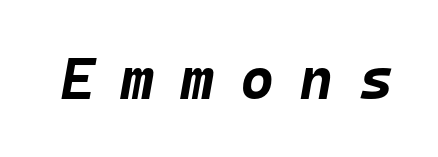
Q: Is the text bold? A: Yes.
Q: Is the text italic (slanted)? A: Yes, it leans right by about 10 degrees.
Q: Is the text underlined? A: No.
Q: Is the spacing between letters normal or unusually wide? A: Unusually wide.
Q: Width (condensed, normal, or wide)? A: Normal.
Q: Stroke contrast? A: Low.
Q: x-height? A: Large.
Q: Monospaced? A: Yes.
